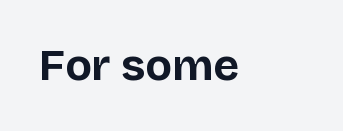
{"serif": "no", "italic": "no", "bold": "yes", "weight": "bold", "width": "normal", "stroke_contrast": "low", "x_height": "large", "monospaced": "no", "underline": "no", "letter_spacing": "normal", "letter_spacing_em": 0.0, "glyph_px": 44}
